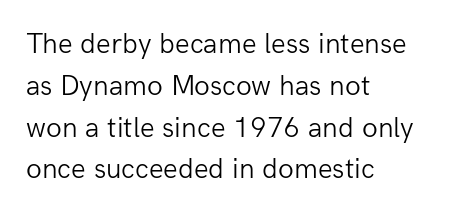
Tall strokes in this sample are plumb rather than angled. No feet cap the strokes, marking this as sans-serif type. Glance below the letters and you will spot only blank space. Every row of glyphs begins at an identical x-position on the left. The face used here is proportionally spaced, like ordinary book or web type. The letters sit at their default tracking, neither squeezed nor spread.
